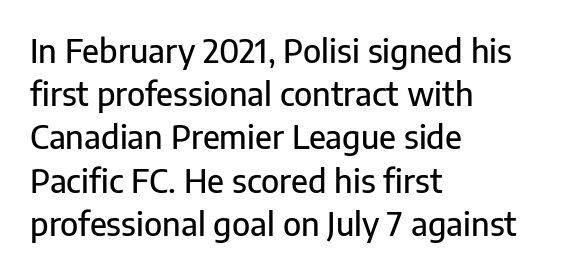
{"serif": "no", "italic": "no", "width": "normal", "stroke_contrast": "low", "x_height": "medium", "monospaced": "no", "underline": "no", "align": "left", "line_spacing": "normal", "line_spacing_ratio": 1.35, "letter_spacing": "normal", "letter_spacing_em": 0.0, "glyph_px": 32}
